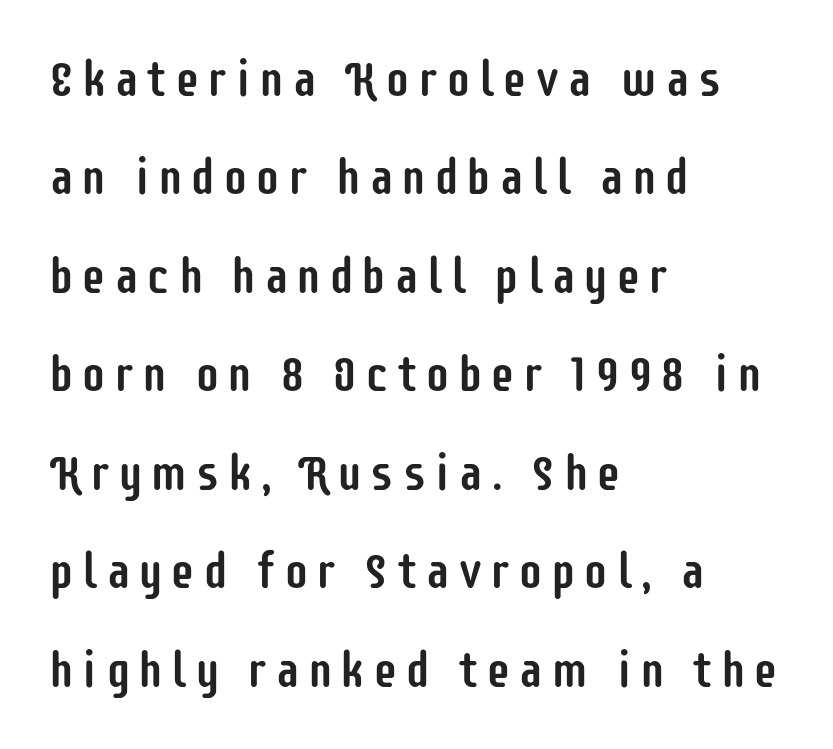
The image shows 50 px condensed sans-serif type, upright; set left-aligned, loose line spacing (1.97x), not underlined; low stroke contrast and a large x-height.
